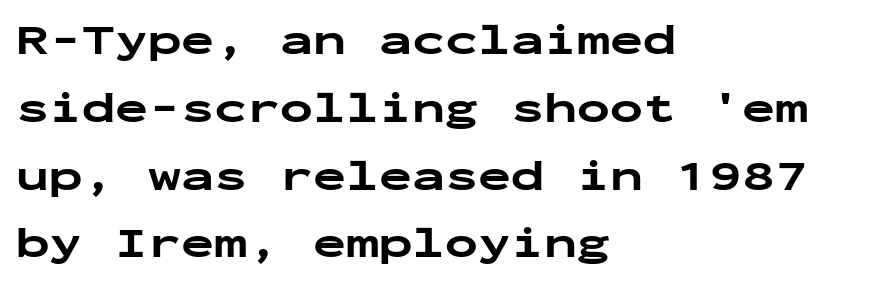
The image shows 44 px bold, wide sans-serif type, upright, monospaced; set left-aligned, normal line spacing (1.54x), normal letter spacing, not underlined; low stroke contrast and a medium x-height.
